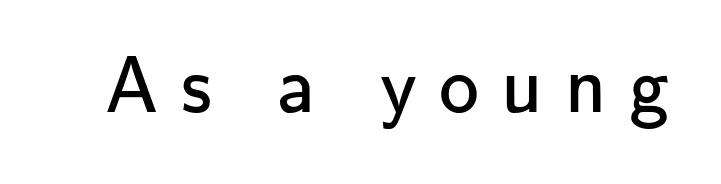
{"serif": "no", "italic": "no", "bold": "no", "weight": "regular", "width": "normal", "stroke_contrast": "low", "x_height": "small", "monospaced": "no", "underline": "no", "letter_spacing": "wide", "letter_spacing_em": 0.28, "glyph_px": 80}
